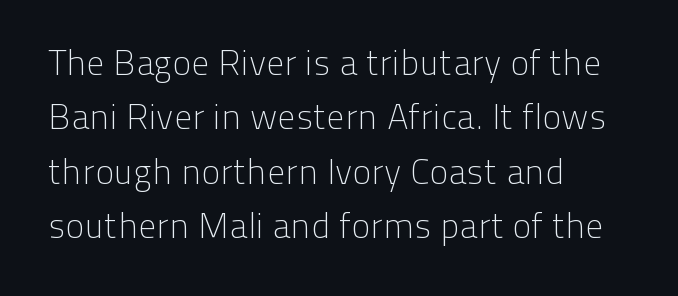
The image shows 36 px light sans-serif type, upright; set left-aligned, normal line spacing (1.51x), normal letter spacing, not underlined; low stroke contrast and a medium x-height.
